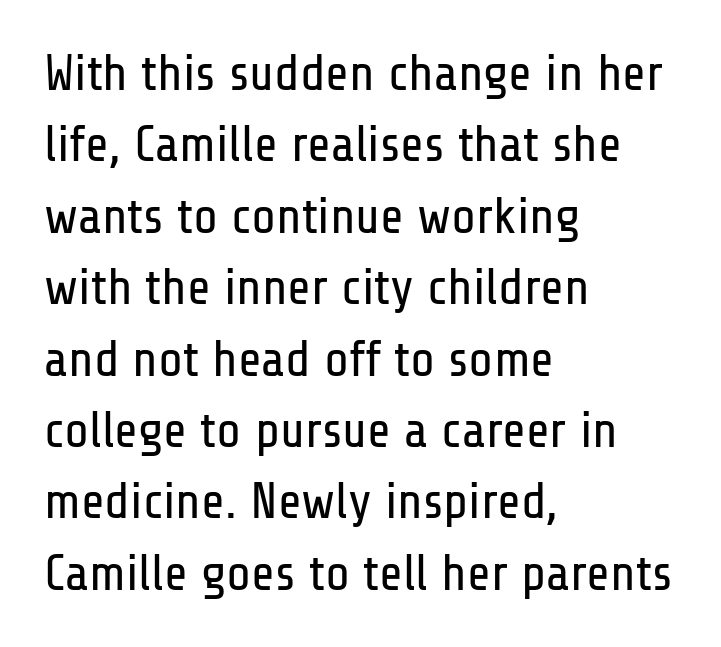
Q: Is the text bold? A: No.
Q: Is the text italic (slanted)? A: No, it is upright.
Q: Is the typeface a serif or a sans-serif typeface? A: Sans-serif.
Q: Is the text underlined? A: No.
Q: How is the paragraph aligned? A: Left-aligned.
Q: Is the spacing between letters normal or unusually wide? A: Normal.
Q: Is the spacing between lines tight, normal or loose? A: Normal.
Q: Width (condensed, normal, or wide)? A: Condensed.
Q: Stroke contrast? A: Low.
Q: x-height? A: Medium.
Q: Monospaced? A: No.
